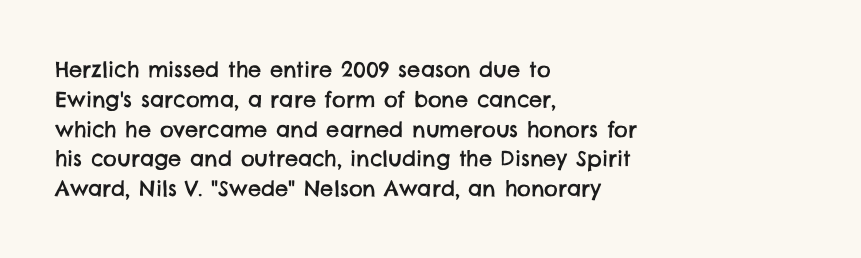
{"underline": "no", "align": "left", "line_spacing": "normal", "line_spacing_ratio": 1.42, "letter_spacing": "normal", "letter_spacing_em": 0.0, "glyph_px": 21}
